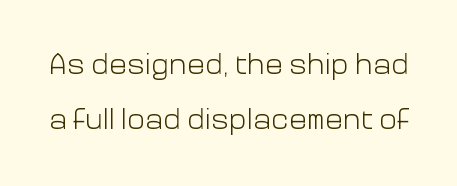
The image shows 30 px light sans-serif type, upright; set line spacing 1.84x, normal letter spacing, not underlined; low stroke contrast and a medium x-height.
